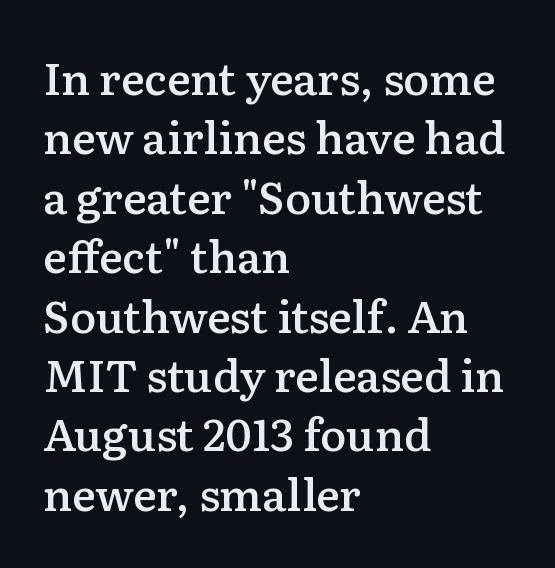
{"serif": "yes", "italic": "no", "bold": "semi", "weight": "semibold", "width": "normal", "stroke_contrast": "low", "x_height": "medium", "monospaced": "no", "underline": "no", "align": "left", "line_spacing": "normal", "line_spacing_ratio": 1.35, "letter_spacing": "normal", "letter_spacing_em": 0.0, "glyph_px": 44}
